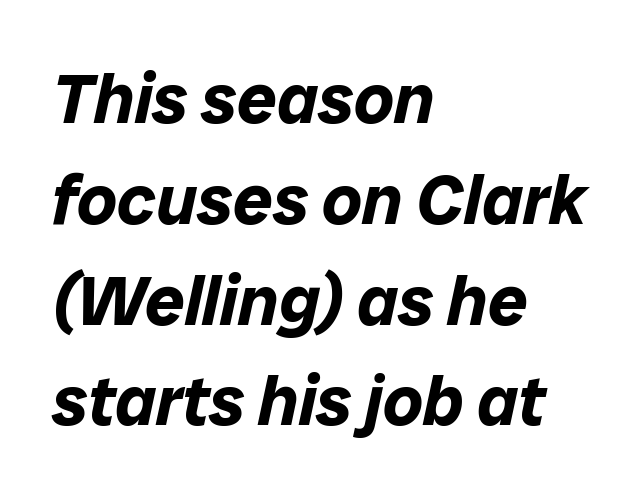
The image shows 70 px bold type, italic (leaning right); set left-aligned, normal line spacing (1.44x), normal letter spacing, not underlined; low stroke contrast and a medium x-height.
